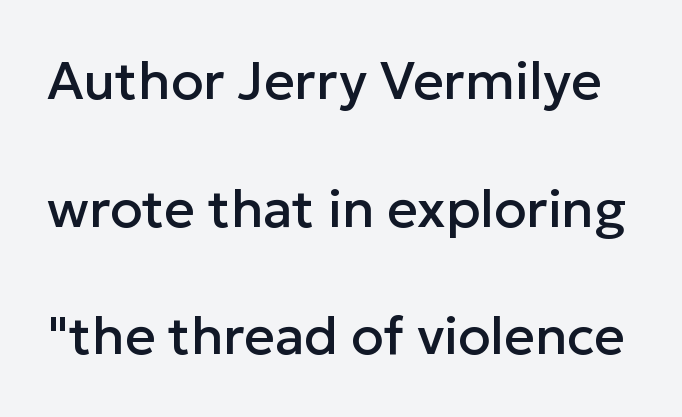
The image shows 53 px sans-serif type, upright; set loose line spacing (2.41x), normal letter spacing, not underlined; low stroke contrast and a medium x-height.
